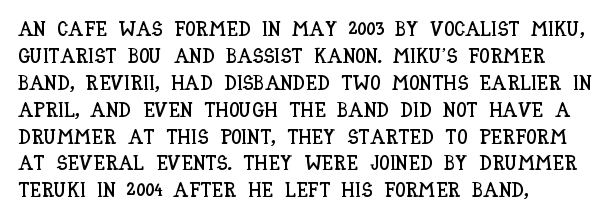
No word sits above an underline. Rendered with straight, roman letterforms. A typesetter would call this leading conventional body-copy spacing. Nothing unusual about the tracking: characters are spaced as the font intends. Line starts are locked; line ends wander.
